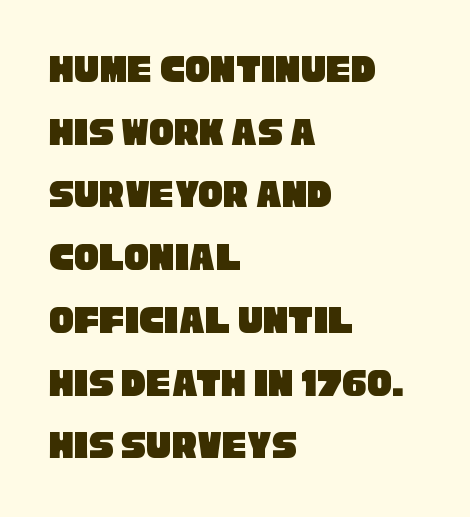
{"serif": "no", "width": "condensed", "stroke_contrast": "low", "x_height": "large", "monospaced": "no", "underline": "no", "align": "left", "line_spacing": "normal", "line_spacing_ratio": 1.53, "letter_spacing": "normal", "letter_spacing_em": 0.0, "glyph_px": 41}
